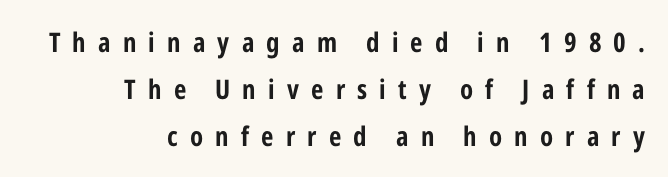
Posture: upright roman. Observe the wide spacing: letters keep a clear distance from each other. The strokes are fattened all the way to bold. Right-aligned paragraph, ragged on the left. Underline: absent.
